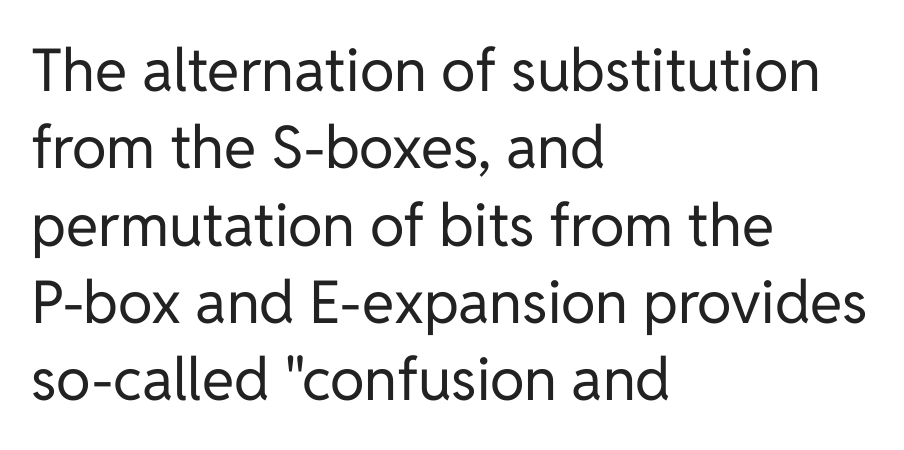
The image shows 59 px regular-weight sans-serif type, upright; set left-aligned, normal line spacing (1.31x), normal letter spacing, not underlined; low stroke contrast and a medium x-height.
